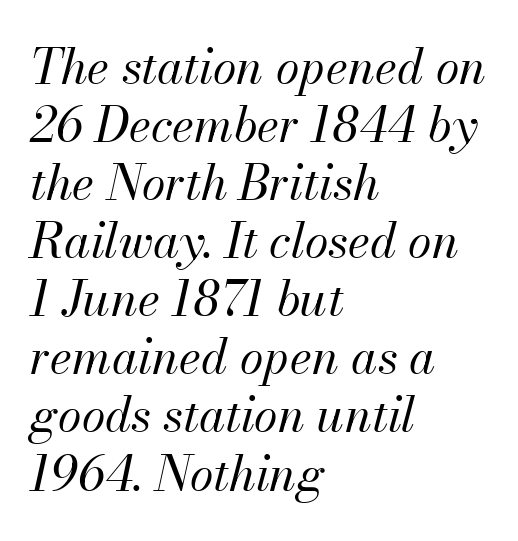
{"italic": "yes", "lean": "right", "slant_degrees": 13, "bold": "no", "weight": "regular", "width": "normal", "stroke_contrast": "medium", "x_height": "small", "monospaced": "no", "underline": "no", "align": "left", "line_spacing_ratio": 1.21, "letter_spacing": "normal", "letter_spacing_em": 0.0, "glyph_px": 48}
